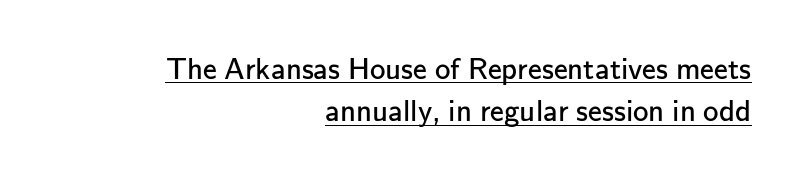
The paragraph has a hard right edge and a soft left edge. These lines were composed using upright roman letters. There is no visible air inserted between adjacent glyphs. Somebody hit Ctrl+U on this one — the words are underlined. Stems and bowls with no extra thickness — not bold. Nope, no serifs anywhere on these letters.
